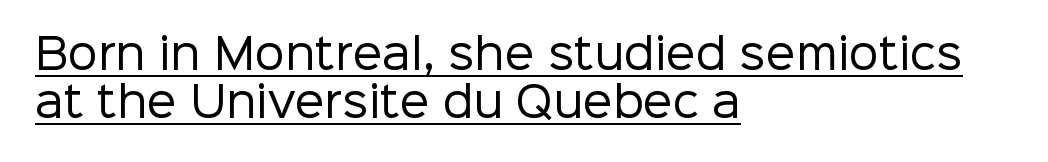
The image shows 42 px regular-weight sans-serif type, upright; set left-aligned, tight line spacing (1.15x), normal letter spacing, underlined; low stroke contrast and a medium x-height.
